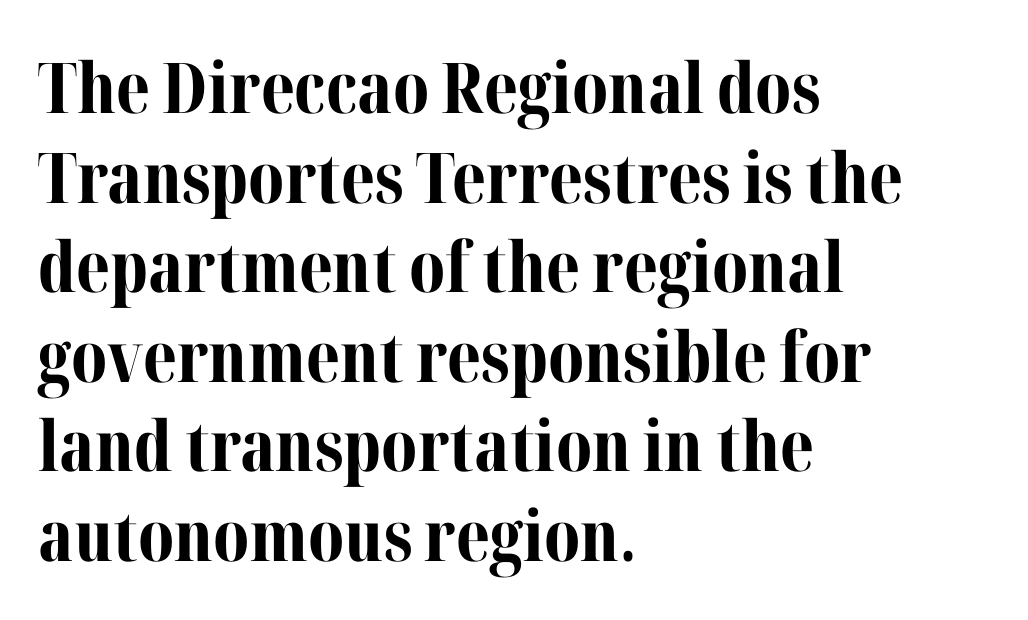
Q: Is the text bold? A: Yes.
Q: Is the text italic (slanted)? A: No, it is upright.
Q: Is the typeface a serif or a sans-serif typeface? A: Serif.
Q: Is the text underlined? A: No.
Q: How is the paragraph aligned? A: Left-aligned.
Q: Is the spacing between letters normal or unusually wide? A: Normal.
Q: Is the spacing between lines tight, normal or loose? A: Normal.
Q: Width (condensed, normal, or wide)? A: Normal.
Q: Stroke contrast? A: Medium.
Q: x-height? A: Medium.
Q: Monospaced? A: No.
